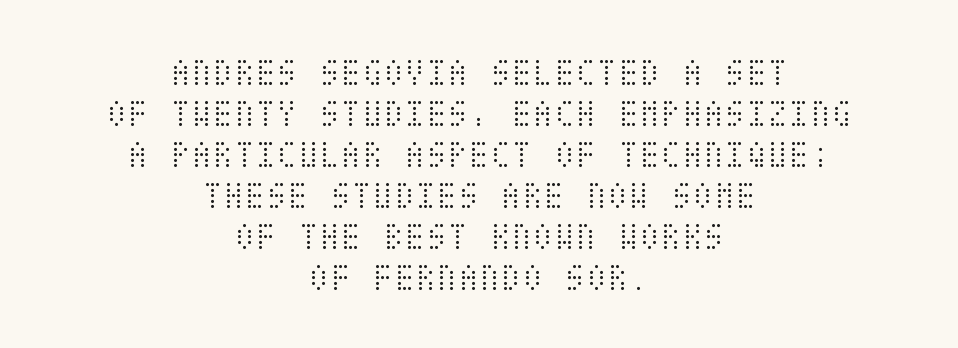
{"italic": "no", "bold": "no", "weight": "light", "width": "condensed", "stroke_contrast": "medium", "x_height": "large", "underline": "no", "align": "center", "line_spacing": "tight", "line_spacing_ratio": 1.05, "letter_spacing": "normal", "letter_spacing_em": 0.0, "glyph_px": 39}
